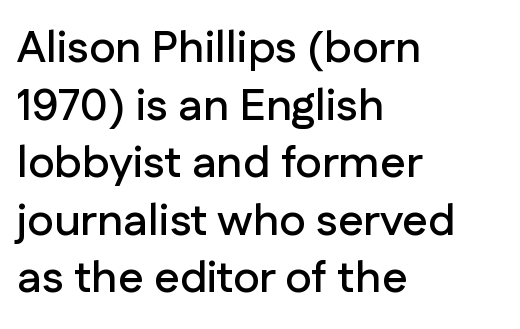
Does the lettering tilt? It doesn't — this is upright. The lines sit at an ordinary, default distance from one another. The typeface chosen for these lines omits serifs. The passage shown is typed in a proportional face where columns would drift.
